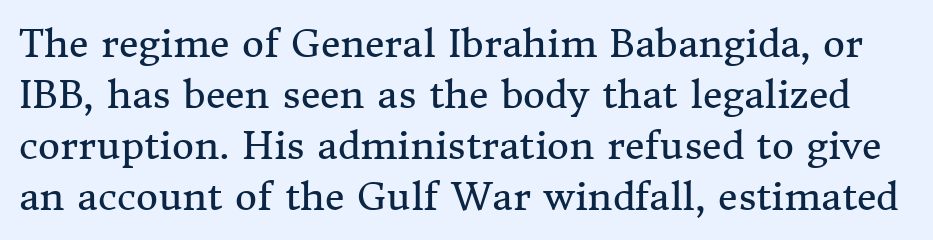
The image shows 38 px regular-weight serif type, upright; set normal line spacing (1.34x), normal letter spacing, not underlined; medium stroke contrast and a medium x-height.
